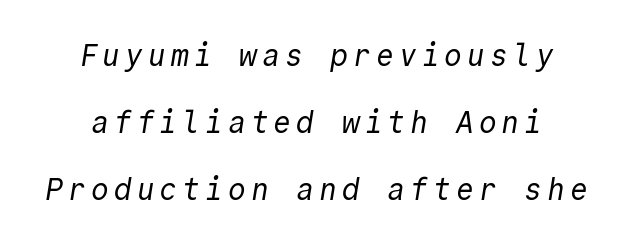
{"serif": "no", "bold": "no", "weight": "regular", "width": "normal", "x_height": "medium", "monospaced": "yes", "underline": "no", "line_spacing": "loose", "line_spacing_ratio": 2.23, "glyph_px": 30}
